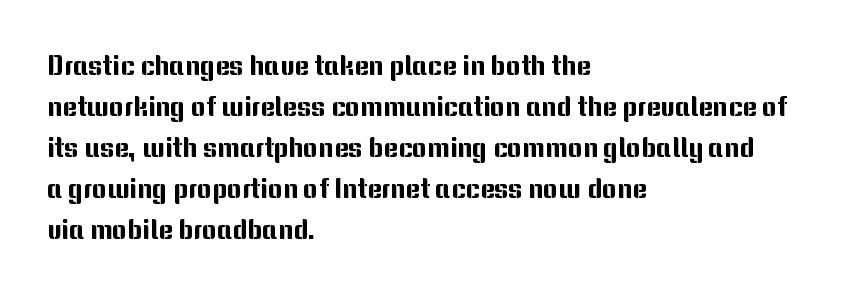
Notice how descenders clear the ascenders below comfortably — that's standard leading. The typeface chosen for these lines omits serifs. Ascenders rise straight up at ninety degrees. This sample has the flowing, uneven cadence of proportional lettering. Between one letter and the next there's only the usual sliver of space.
